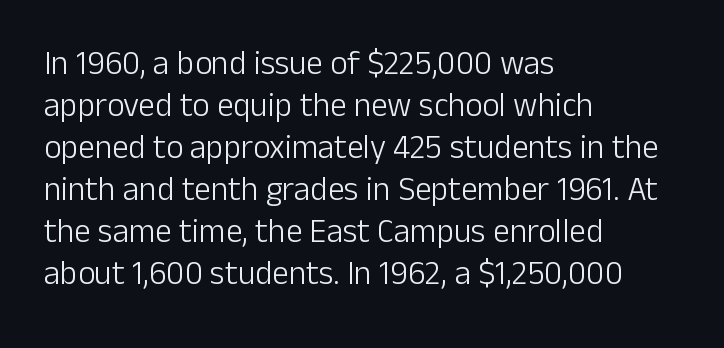
{"serif": "no", "italic": "no", "bold": "no", "weight": "light", "width": "normal", "stroke_contrast": "low", "x_height": "medium", "monospaced": "no", "underline": "no", "align": "left", "line_spacing": "normal", "line_spacing_ratio": 1.27, "letter_spacing": "normal", "letter_spacing_em": 0.0, "glyph_px": 33}
